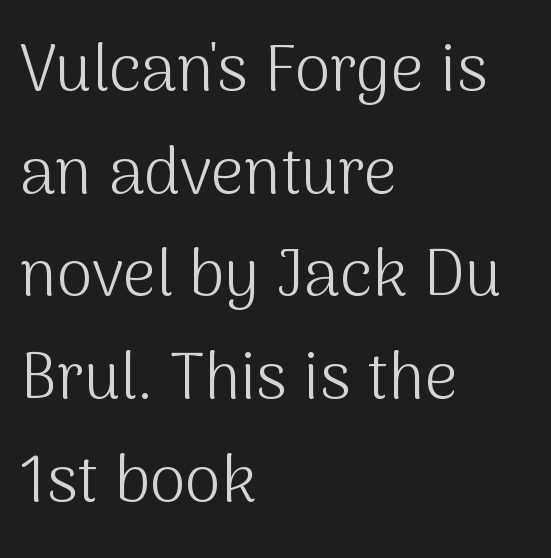
Q: Is the text bold? A: No.
Q: Is the text italic (slanted)? A: No, it is upright.
Q: Is the typeface a serif or a sans-serif typeface? A: Sans-serif.
Q: Is the text underlined? A: No.
Q: How is the paragraph aligned? A: Left-aligned.
Q: Is the spacing between letters normal or unusually wide? A: Normal.
Q: Is the spacing between lines tight, normal or loose? A: Normal.
Q: Width (condensed, normal, or wide)? A: Normal.
Q: Stroke contrast? A: Medium.
Q: x-height? A: Medium.
Q: Monospaced? A: No.
